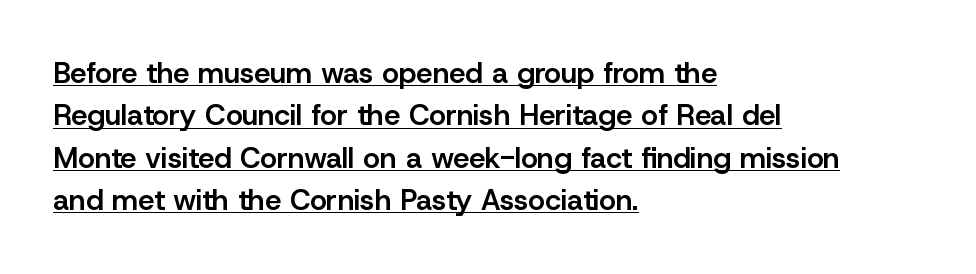
The image shows 29 px semibold sans-serif type, upright; set left-aligned, normal line spacing (1.46x), normal letter spacing, underlined; low stroke contrast and a medium x-height.
